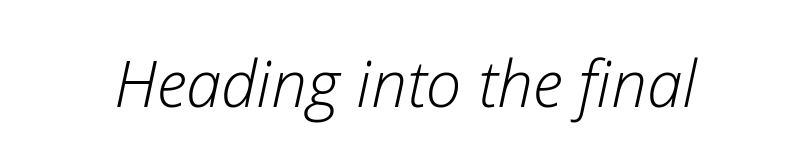
The image shows 64 px light type, italic (leaning right); set normal letter spacing, not underlined; low stroke contrast and a medium x-height.
